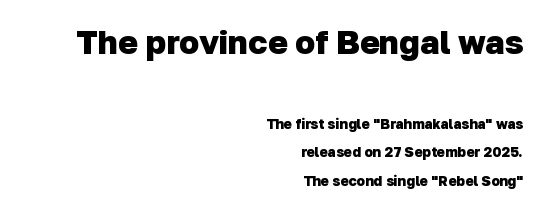
Every row of glyphs terminates at an identical x-position on the right. Weight: bold. Look at the bottom of the vertical strokes: they stop flat, with no serifs. Looks like regular typesetting: each glyph gets only the width it needs.
